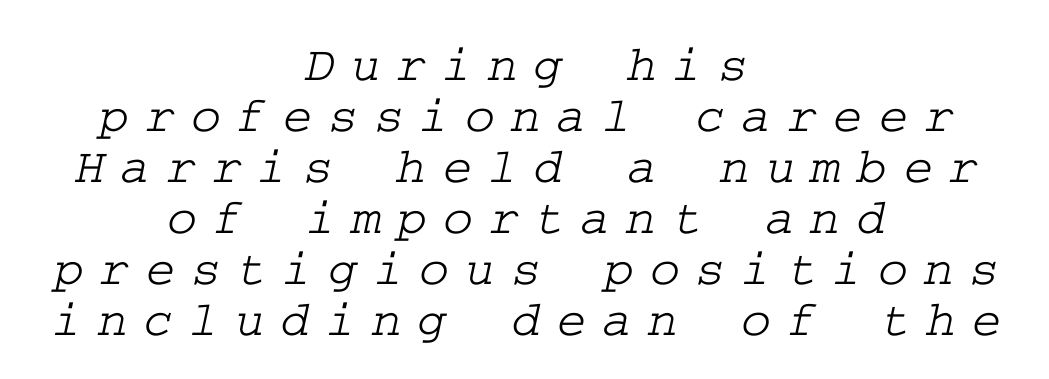
The block of text is dense from top to bottom, with scant space between rows. This rendering features lettering with no underline. You could only call the tracking loose — the letters float apart. Typeset on center — no edge is straight. You can tell from the footed stems that serif type was used.
